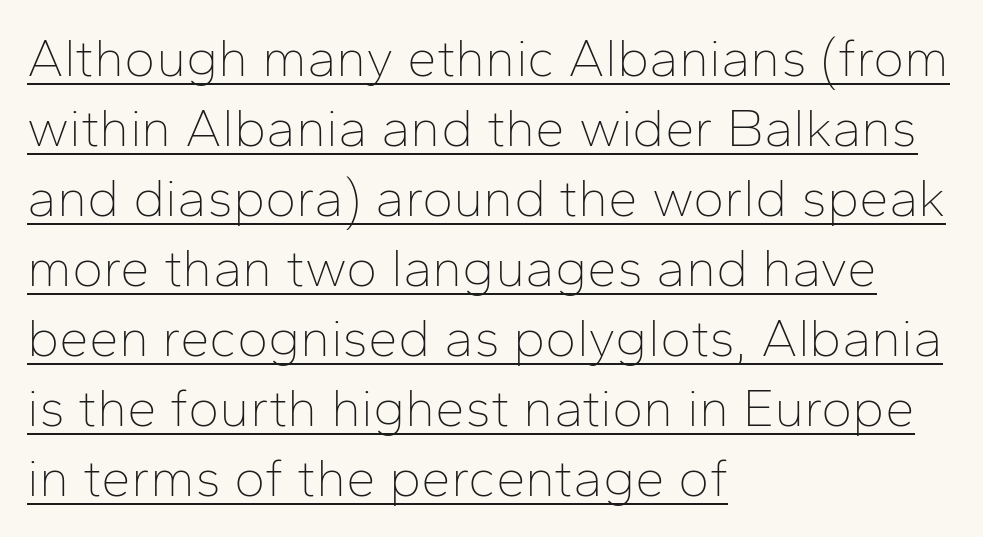
The image shows 53 px thin sans-serif type, upright; set left-aligned, normal line spacing (1.32x), normal letter spacing, underlined; low stroke contrast and a medium x-height.
